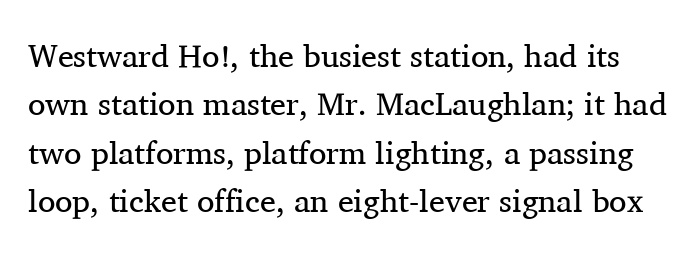
The image shows 32 px regular-weight serif type, upright; set normal line spacing (1.51x), normal letter spacing, not underlined; medium stroke contrast and a medium x-height.
